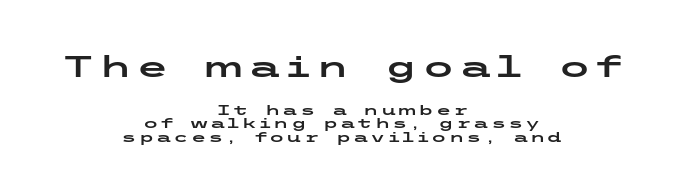
{"serif": "no", "italic": "no", "width": "wide", "stroke_contrast": "low", "x_height": "medium", "underline": "no", "align": "center", "line_spacing": "tight", "line_spacing_ratio": 0.96, "larger_block": "first", "size_ratio": 2.14, "glyph_px": 30}
